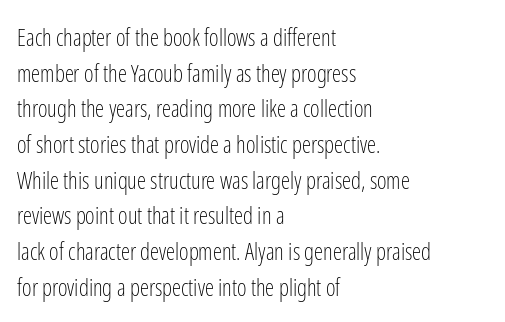
Q: Is the text bold? A: No.
Q: Is the text italic (slanted)? A: No, it is upright.
Q: Is the text underlined? A: No.
Q: How is the paragraph aligned? A: Left-aligned.
Q: Is the spacing between letters normal or unusually wide? A: Normal.
Q: Is the spacing between lines tight, normal or loose? A: Normal.
